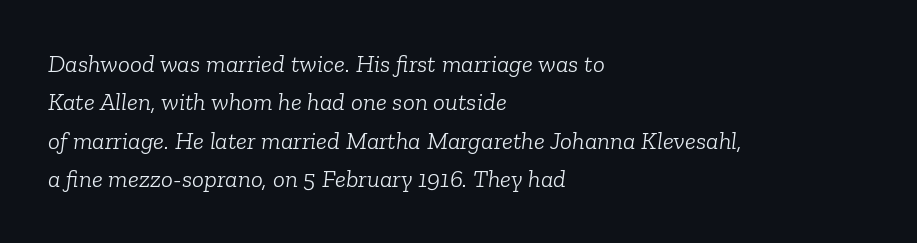
The image shows 25 px text type, italic (leaning right); set left-aligned, normal line spacing (1.54x), normal letter spacing, not underlined.
